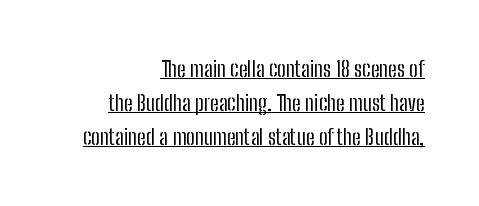
{"italic": "no", "bold": "no", "underline": "yes", "align": "right", "line_spacing": "normal", "line_spacing_ratio": 1.55, "letter_spacing": "normal", "letter_spacing_em": 0.0, "glyph_px": 22}
